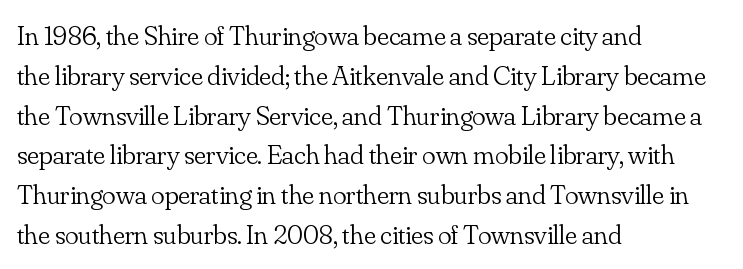
The image shows 28 px light serif type, upright; set left-aligned, normal line spacing (1.42x), normal letter spacing, not underlined; low stroke contrast and a small x-height.
